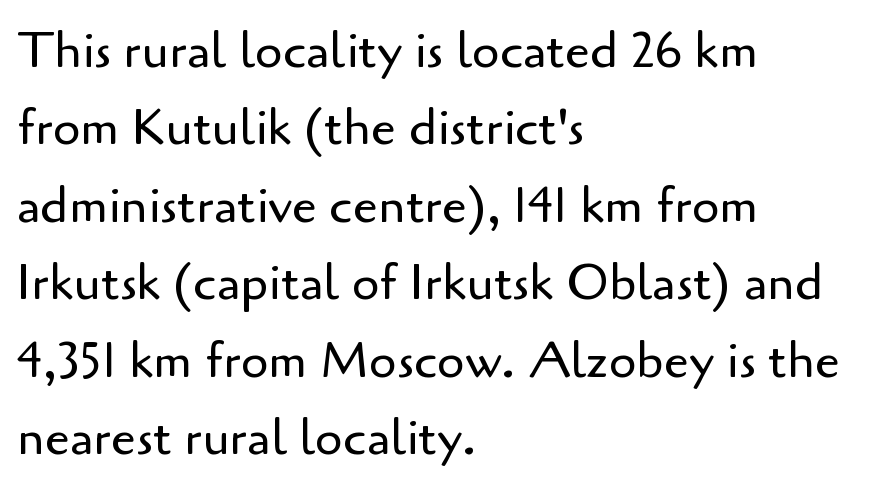
The image shows 50 px regular-weight sans-serif type, upright; set left-aligned, normal line spacing (1.55x), normal letter spacing, not underlined; low stroke contrast and a small x-height.
